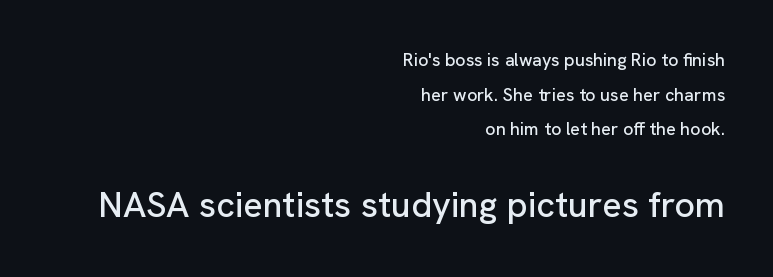
The paragraph shown leans on its right margin. Designer's note — italics off, roman on. Regarding leading, the lines here are spaced well apart. Underline: absent. Students, note that the glyphs here touch the page at normal intervals. These lines are rendered in a variable-pitch font.
